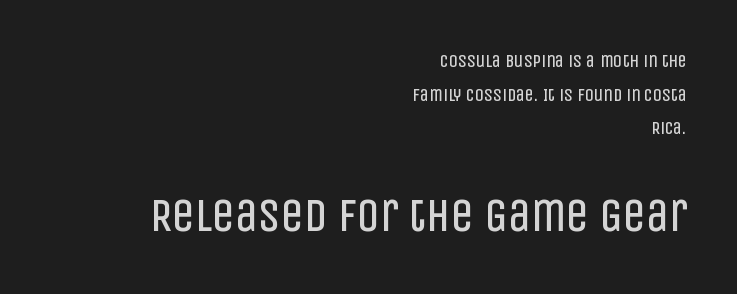
Q: Is the text bold? A: No.
Q: Is the text italic (slanted)? A: No, it is upright.
Q: Is the typeface a serif or a sans-serif typeface? A: Sans-serif.
Q: Is the text underlined? A: No.
Q: How is the paragraph aligned? A: Right-aligned.
Q: Is the spacing between letters normal or unusually wide? A: Normal.
Q: Which block of text is set in a larger size, the first (top) or the second (bottom)? A: The second (bottom) one.
Q: Width (condensed, normal, or wide)? A: Condensed.
Q: Stroke contrast? A: Low.
Q: x-height? A: Large.
Q: Monospaced? A: No.
